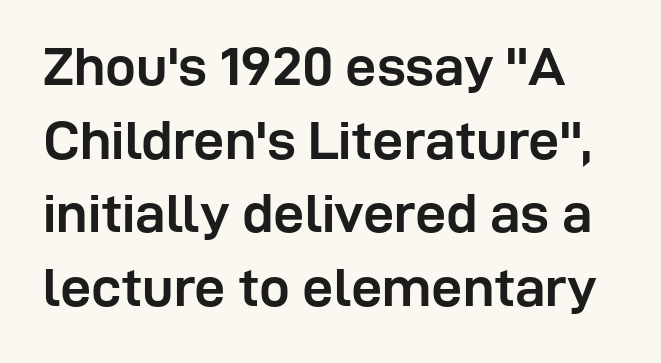
Q: Is the text bold? A: Yes.
Q: Is the text italic (slanted)? A: No, it is upright.
Q: Is the typeface a serif or a sans-serif typeface? A: Sans-serif.
Q: Is the text underlined? A: No.
Q: Is the spacing between letters normal or unusually wide? A: Normal.
Q: Is the spacing between lines tight, normal or loose? A: Normal.
Q: Width (condensed, normal, or wide)? A: Normal.
Q: Stroke contrast? A: Low.
Q: x-height? A: Medium.
Q: Monospaced? A: No.
